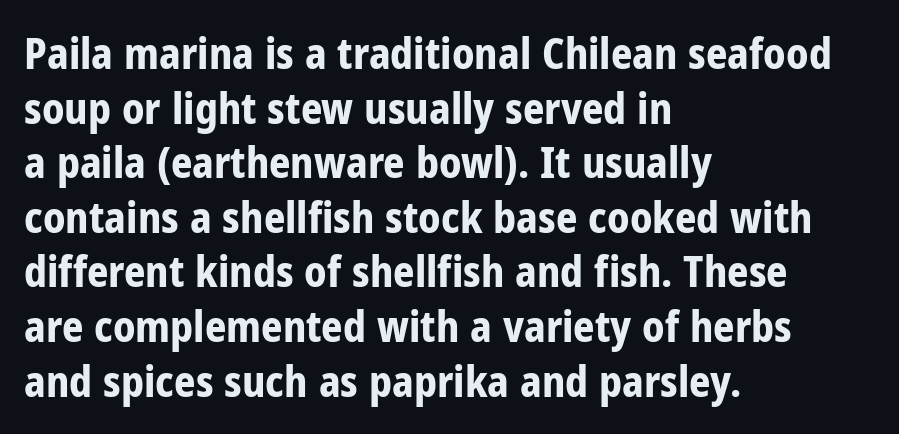
The image shows 42 px bold, condensed sans-serif type, upright; set left-aligned, normal line spacing (1.3x), normal letter spacing, not underlined; low stroke contrast and a medium x-height.
